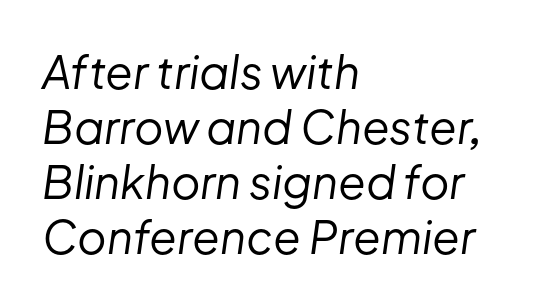
{"italic": "yes", "lean": "right", "slant_degrees": 8, "bold": "no", "weight": "regular", "width": "normal", "stroke_contrast": "low", "x_height": "medium", "monospaced": "no", "underline": "no", "align": "left", "line_spacing_ratio": 1.22, "letter_spacing": "normal", "letter_spacing_em": 0.0, "glyph_px": 45}
